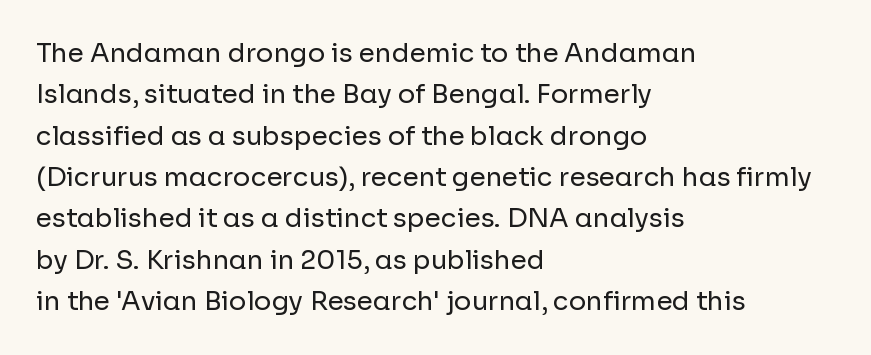
Each stroke keeps to a modest, everyday thickness or less. Whoever set this chose a conventional vertical rhythm. Caption: multi-line text, flush left, ragged right. Underlining? Definitely not there.
